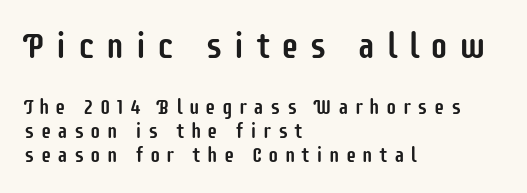
Here the designer chose a conventional face with non-uniform glyph widths. This sample trades vertical openness for compactness between lines. This rendering employs a face without finishing strokes, i.e., a sans-serif. This is the regular roman posture of the typeface.
